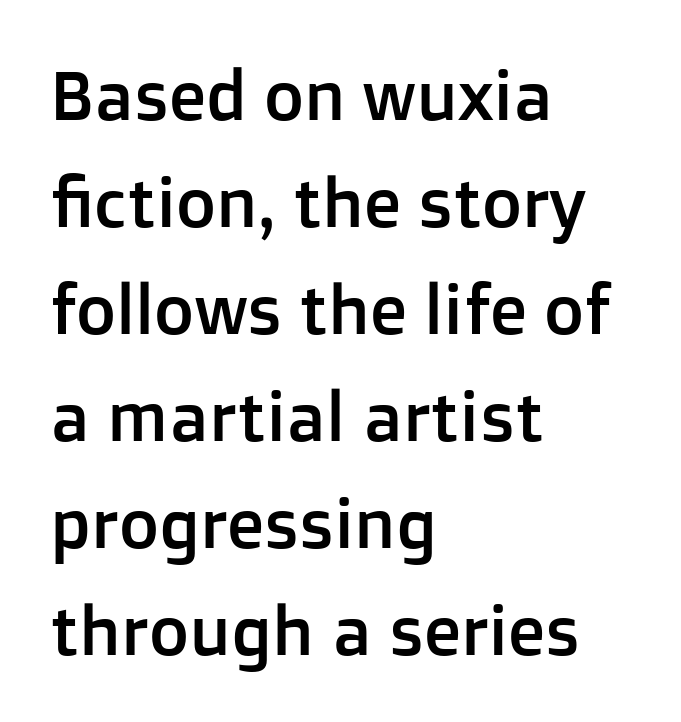
Q: Is the text italic (slanted)? A: No, it is upright.
Q: Is the typeface a serif or a sans-serif typeface? A: Sans-serif.
Q: Is the text underlined? A: No.
Q: How is the paragraph aligned? A: Left-aligned.
Q: Is the spacing between letters normal or unusually wide? A: Normal.
Q: Is the spacing between lines tight, normal or loose? A: Normal.
Q: Width (condensed, normal, or wide)? A: Normal.
Q: Stroke contrast? A: Low.
Q: x-height? A: Medium.
Q: Monospaced? A: No.
